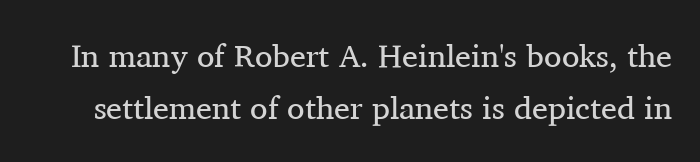
Unlike italic type, these characters show no tilt at all. Observe the ordinary spacing: letters are neighbours, not strangers. Varying glyph widths throughout — classic text-font behaviour. Unbolded letterforms with no extra heft. Notice how descenders clear the ascenders below comfortably — that's standard leading. Typographically, this falls in the serif category.
